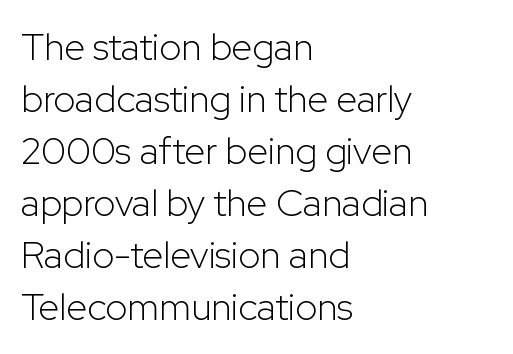
The image shows 38 px light sans-serif type, upright; set left-aligned, normal line spacing (1.37x), normal letter spacing, not underlined; low stroke contrast and a medium x-height.
